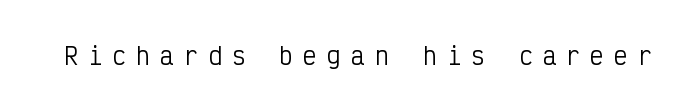
The image shows 23 px text type, upright; set unusually wide letter spacing (+0.44 em), not underlined.
